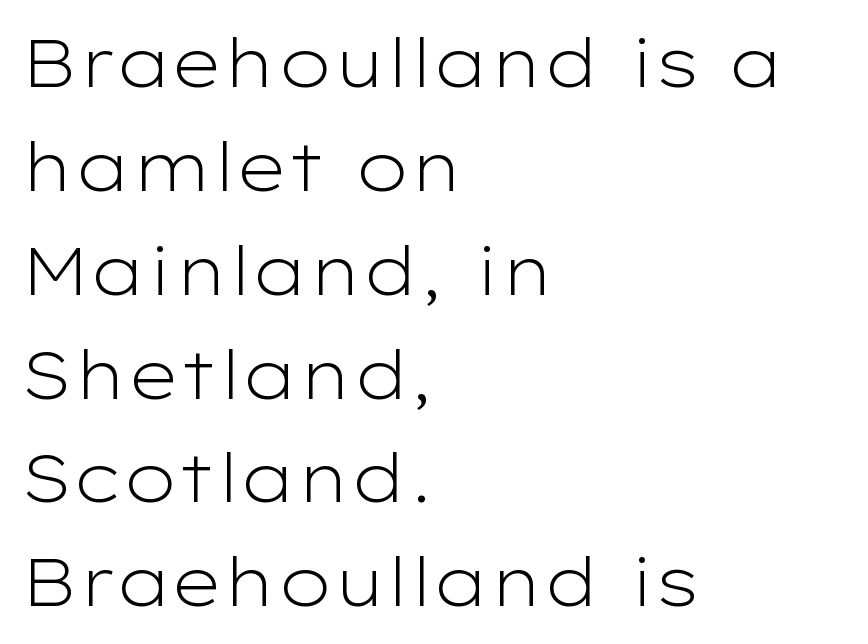
{"serif": "no", "italic": "no", "bold": "no", "weight": "light", "width": "wide", "stroke_contrast": "low", "x_height": "medium", "monospaced": "no", "underline": "no", "align": "left", "line_spacing": "normal", "line_spacing_ratio": 1.55, "letter_spacing": "normal", "letter_spacing_em": 0.0, "glyph_px": 67}
